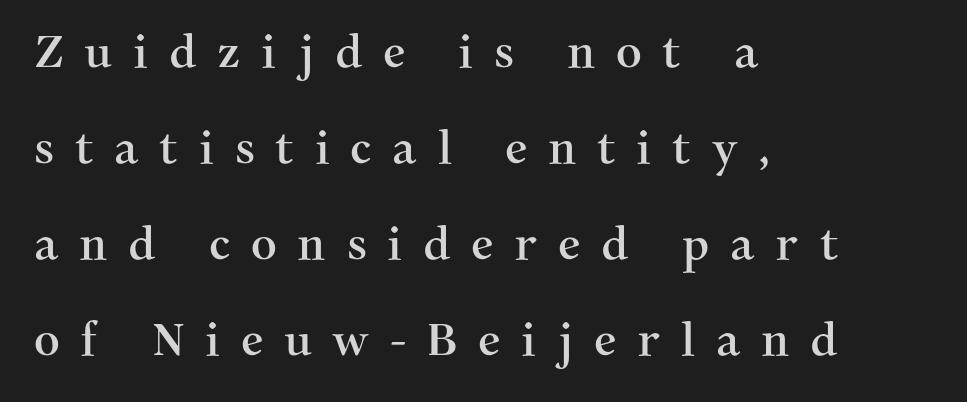
Someone cranked the tracking dial way up on this one. Spacing verdict: proportional, widths tailored to each character. The block of text is sparse from top to bottom, with ample space between rows. Bare-footed words on every line. The lettering holds an erect, upright posture throughout.
